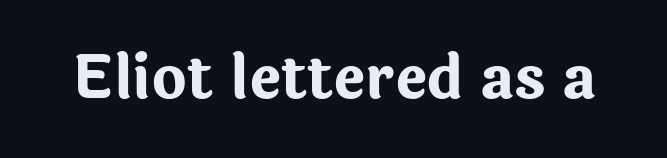
The image shows 60 px bold sans-serif type, upright; set normal letter spacing, not underlined; low stroke contrast and a medium x-height.
